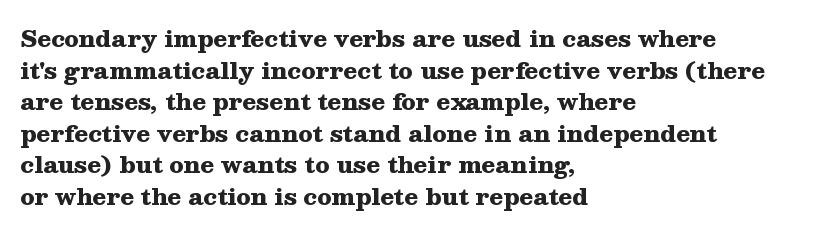
{"italic": "no", "bold": "yes", "underline": "no", "align": "left", "line_spacing": "normal", "line_spacing_ratio": 1.37, "letter_spacing": "normal", "letter_spacing_em": 0.0, "glyph_px": 23}
